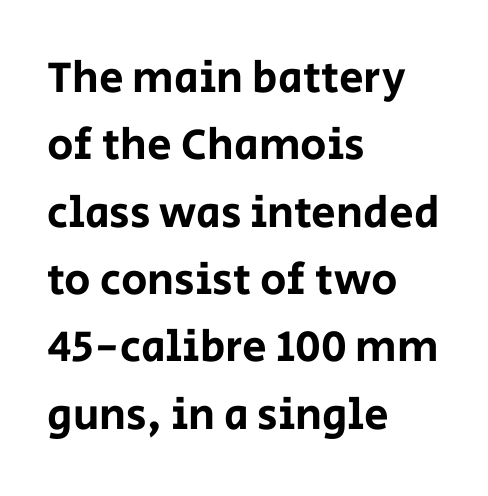
Stroke terminals: plain, sans-serif. How are the letters spaced? Ordinarily, with no added tracking. Beneath every word, the page is bare. Layout note: lines flush left. Baseline-to-baseline distance is the conventional proportion of letter height.
